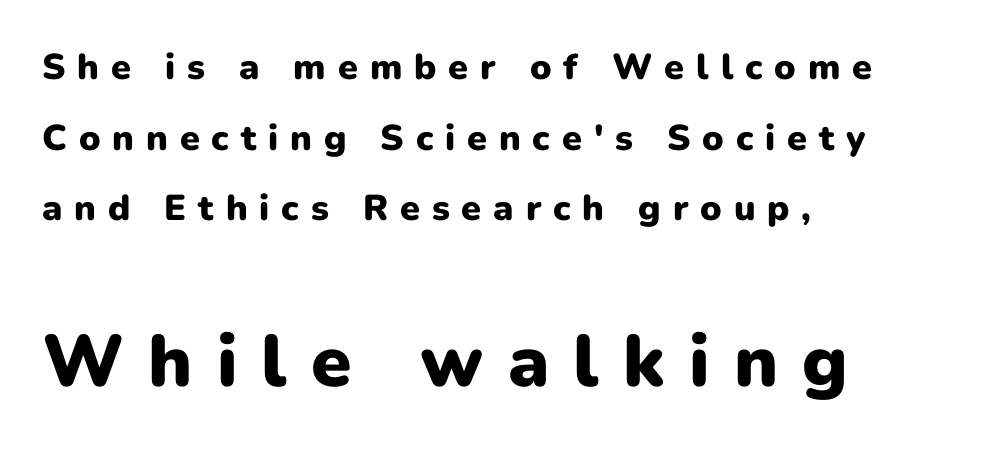
Q: Is the text bold? A: Yes.
Q: Is the text italic (slanted)? A: No, it is upright.
Q: Is the typeface a serif or a sans-serif typeface? A: Sans-serif.
Q: Is the text underlined? A: No.
Q: How is the paragraph aligned? A: Left-aligned.
Q: Is the spacing between letters normal or unusually wide? A: Unusually wide.
Q: Is the spacing between lines tight, normal or loose? A: Loose.
Q: Which block of text is set in a larger size, the first (top) or the second (bottom)? A: The second (bottom) one.
Q: Width (condensed, normal, or wide)? A: Normal.
Q: Stroke contrast? A: Low.
Q: x-height? A: Medium.
Q: Monospaced? A: No.
